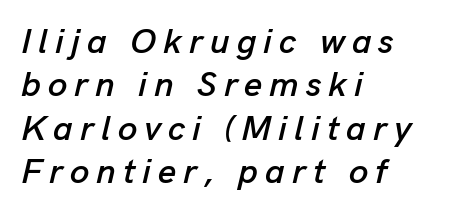
{"italic": "yes", "lean": "right", "slant_degrees": 13, "width": "normal", "stroke_contrast": "low", "x_height": "medium", "monospaced": "no", "underline": "no", "align": "left", "line_spacing_ratio": 1.24, "letter_spacing": "wide", "letter_spacing_em": 0.2, "glyph_px": 35}
